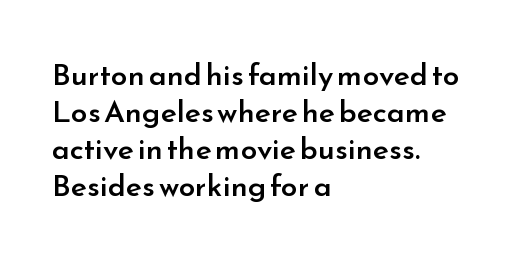
{"serif": "no", "italic": "no", "bold": "semi", "weight": "semibold", "width": "normal", "stroke_contrast": "low", "x_height": "small", "monospaced": "no", "underline": "no", "align": "left", "line_spacing_ratio": 1.23, "letter_spacing": "normal", "letter_spacing_em": 0.0, "glyph_px": 30}
